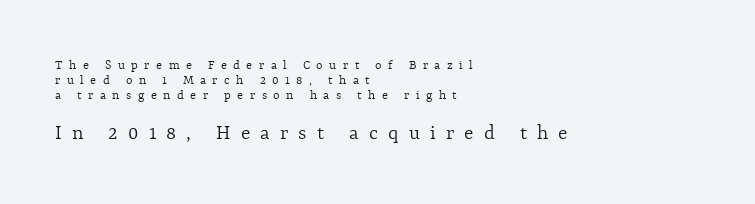
Q: Is the text bold? A: No.
Q: Is the text italic (slanted)? A: No, it is upright.
Q: Is the text underlined? A: No.
Q: How is the paragraph aligned? A: Left-aligned.
Q: Is the spacing between letters normal or unusually wide? A: Unusually wide.
Q: Is the spacing between lines tight, normal or loose? A: Tight.
Q: Which block of text is set in a larger size, the first (top) or the second (bottom)? A: The second (bottom) one.
